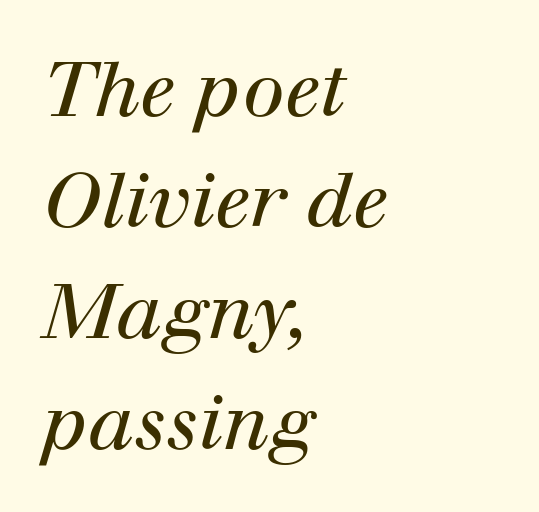
Q: Is the text bold? A: No.
Q: Is the text italic (slanted)? A: Yes, it leans right by about 12 degrees.
Q: Is the typeface a serif or a sans-serif typeface? A: Serif.
Q: Is the text underlined? A: No.
Q: How is the paragraph aligned? A: Left-aligned.
Q: Is the spacing between letters normal or unusually wide? A: Normal.
Q: Is the spacing between lines tight, normal or loose? A: Normal.
Q: Width (condensed, normal, or wide)? A: Normal.
Q: Stroke contrast? A: High.
Q: x-height? A: Medium.
Q: Monospaced? A: No.
